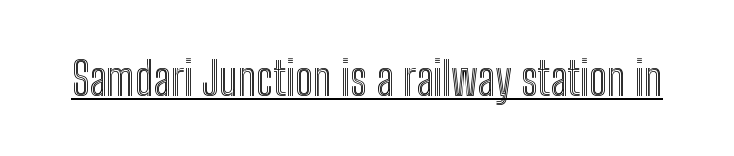
The specimen includes a rule beneath the text block's lines. Ascenders rise straight up at ninety degrees. This sample has the flowing, uneven cadence of proportional lettering. The horizontal fit of the characters is conventional and even.
